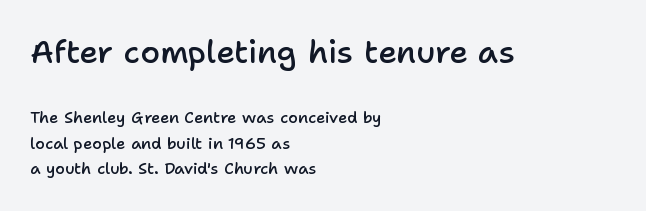
Q: Is the text bold? A: Semi-bold.
Q: Is the text italic (slanted)? A: No, it is upright.
Q: Is the typeface a serif or a sans-serif typeface? A: Sans-serif.
Q: Is the text underlined? A: No.
Q: How is the paragraph aligned? A: Left-aligned.
Q: Is the spacing between letters normal or unusually wide? A: Normal.
Q: Is the spacing between lines tight, normal or loose? A: Normal.
Q: Which block of text is set in a larger size, the first (top) or the second (bottom)? A: The first (top) one.
Q: Width (condensed, normal, or wide)? A: Normal.
Q: Stroke contrast? A: Low.
Q: x-height? A: Medium.
Q: Monospaced? A: No.
